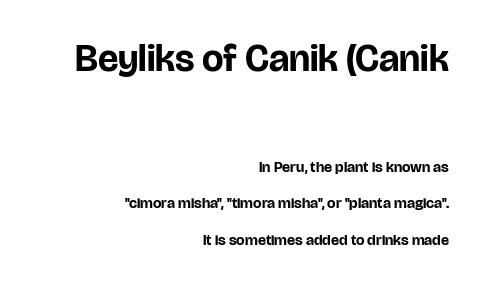
This sample trades compactness for vertical openness between lines. In this sample the first text group is rendered at the bigger scale. The passage shown has conventional tracking throughout. These lines are rendered in a variable-pitch font.
